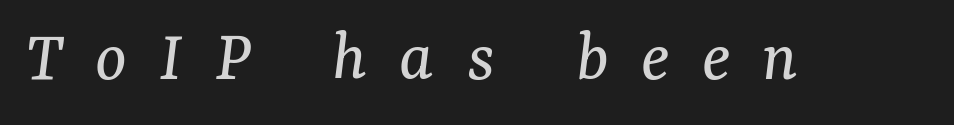
Q: Is the text bold? A: No.
Q: Is the text italic (slanted)? A: Yes, it leans right by about 7 degrees.
Q: Is the typeface a serif or a sans-serif typeface? A: Serif.
Q: Is the text underlined? A: No.
Q: Is the spacing between letters normal or unusually wide? A: Unusually wide.
Q: Width (condensed, normal, or wide)? A: Normal.
Q: Stroke contrast? A: Medium.
Q: x-height? A: Medium.
Q: Monospaced? A: No.
